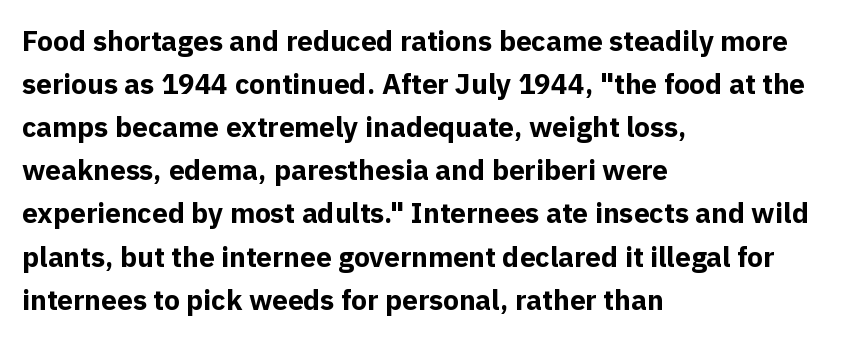
Where is the straight margin? On the left. Leading: standard. Proportional: the letters do not fall into vertical columns. The characters display no serif detailing; their extremities are plain.
